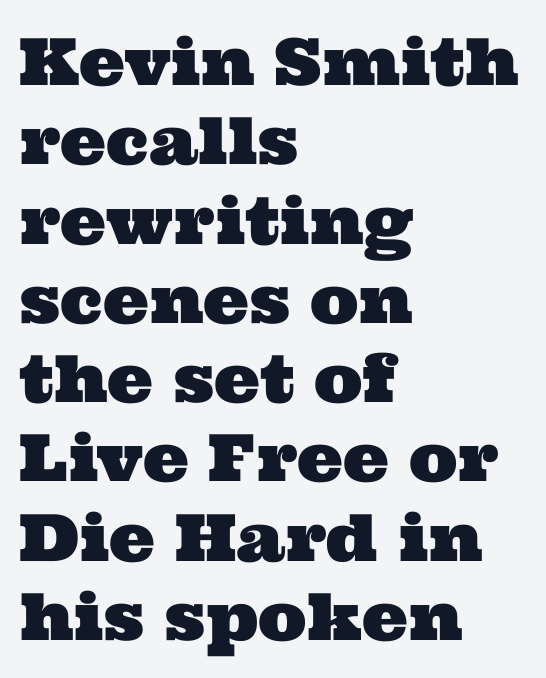
The image shows 65 px wide serif type; set left-aligned, line spacing 1.22x, normal letter spacing, not underlined; medium stroke contrast and a medium x-height.
